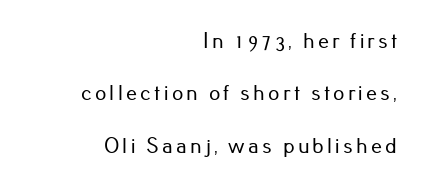
The letters stand straight up with perfectly vertical stems. Bare-footed words on every line. Casual observation: everything's shoved over to the right. Summary of vertical rhythm: relaxed, with wide interline spacing.
